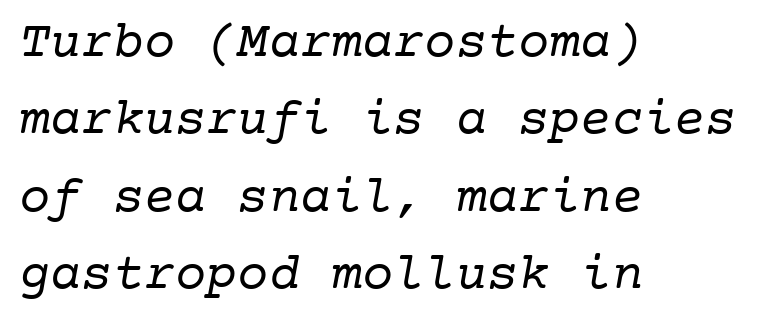
{"serif": "yes", "bold": "no", "weight": "regular", "width": "normal", "stroke_contrast": "low", "x_height": "medium", "monospaced": "yes", "underline": "no", "align": "left", "line_spacing": "normal", "line_spacing_ratio": 1.49, "letter_spacing": "normal", "letter_spacing_em": 0.0, "glyph_px": 52}
